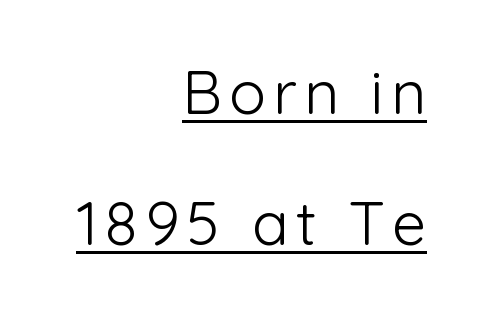
Summary of weight: not heavy and not bold. Rendered with straight, roman letterforms. Like a heading marked for emphasis, these lines bear an underscore. The rendering uses natural spacing where letterforms have individual widths. Each new line begins a long way beneath the previous one.
